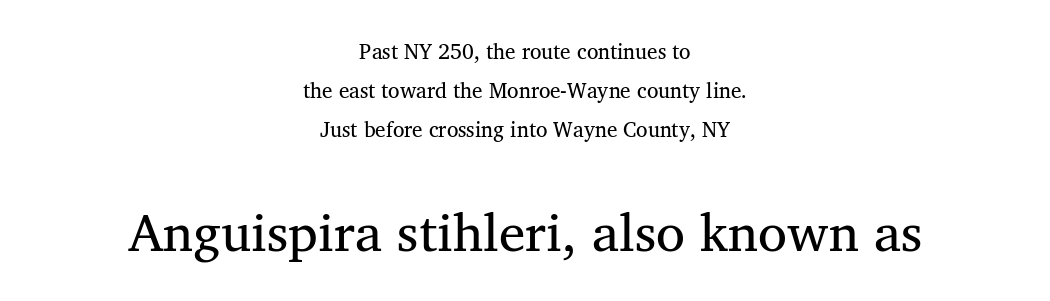
{"serif": "yes", "bold": "no", "weight": "regular", "width": "normal", "stroke_contrast": "medium", "x_height": "medium", "monospaced": "no", "underline": "no", "align": "center", "line_spacing_ratio": 1.85, "letter_spacing": "normal", "letter_spacing_em": 0.0, "larger_block": "second", "size_ratio": 2.52, "glyph_px": 53}
